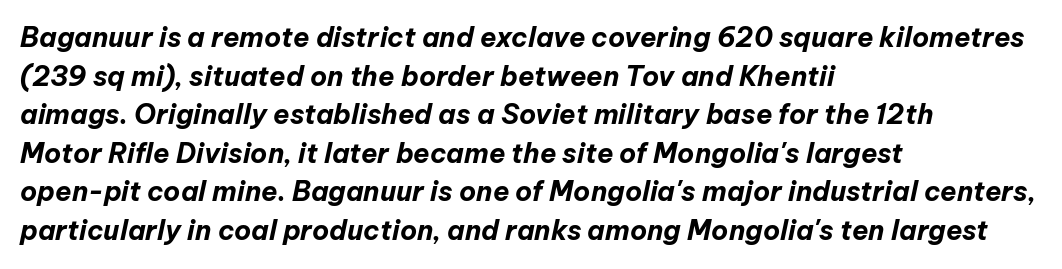
Q: Is the text bold? A: Yes.
Q: Is the text italic (slanted)? A: Yes, it leans right by about 12 degrees.
Q: Is the text underlined? A: No.
Q: How is the paragraph aligned? A: Left-aligned.
Q: Is the spacing between letters normal or unusually wide? A: Normal.
Q: Is the spacing between lines tight, normal or loose? A: Normal.
